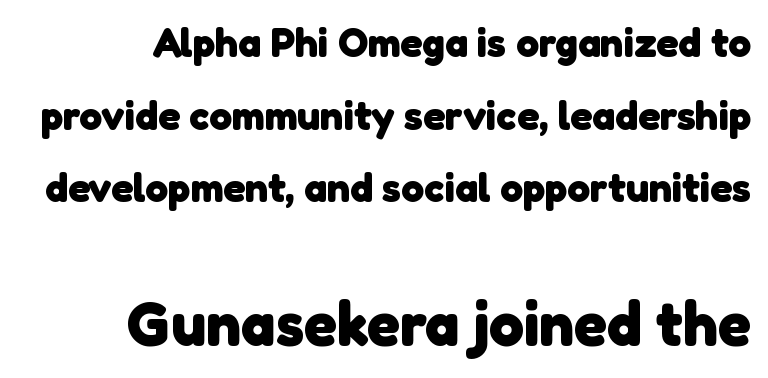
Q: Is the text bold? A: Yes.
Q: Is the typeface a serif or a sans-serif typeface? A: Sans-serif.
Q: Is the text underlined? A: No.
Q: Is the spacing between letters normal or unusually wide? A: Normal.
Q: Which block of text is set in a larger size, the first (top) or the second (bottom)? A: The second (bottom) one.
Q: Width (condensed, normal, or wide)? A: Normal.
Q: Stroke contrast? A: Low.
Q: x-height? A: Medium.
Q: Monospaced? A: No.
